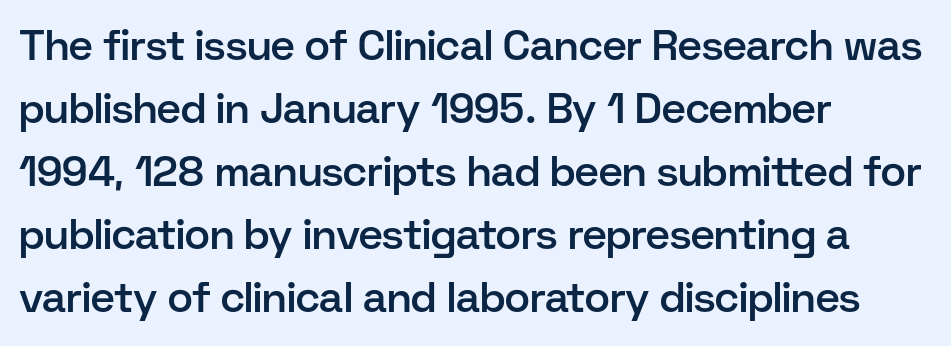
{"serif": "no", "italic": "no", "bold": "semi", "weight": "semibold", "width": "normal", "stroke_contrast": "low", "x_height": "medium", "monospaced": "no", "underline": "no", "align": "left", "line_spacing": "normal", "line_spacing_ratio": 1.5, "letter_spacing": "normal", "letter_spacing_em": 0.0, "glyph_px": 42}
